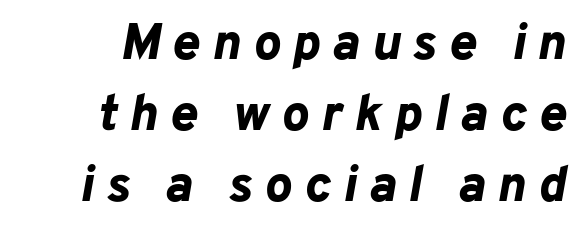
Q: Is the text bold? A: Yes.
Q: Is the text italic (slanted)? A: Yes, it leans right by about 10 degrees.
Q: Is the text underlined? A: No.
Q: Is the spacing between letters normal or unusually wide? A: Unusually wide.
Q: Is the spacing between lines tight, normal or loose? A: Normal.
Q: Width (condensed, normal, or wide)? A: Normal.
Q: Stroke contrast? A: Low.
Q: x-height? A: Medium.
Q: Monospaced? A: No.
